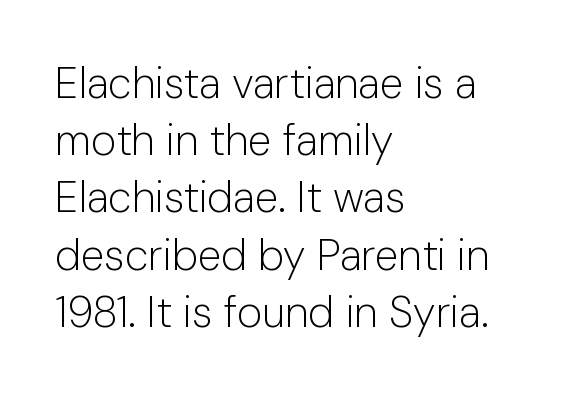
{"serif": "no", "italic": "no", "bold": "no", "weight": "light", "width": "normal", "stroke_contrast": "low", "x_height": "medium", "monospaced": "no", "underline": "no", "align": "left", "line_spacing": "normal", "line_spacing_ratio": 1.33, "letter_spacing": "normal", "letter_spacing_em": 0.0, "glyph_px": 43}
